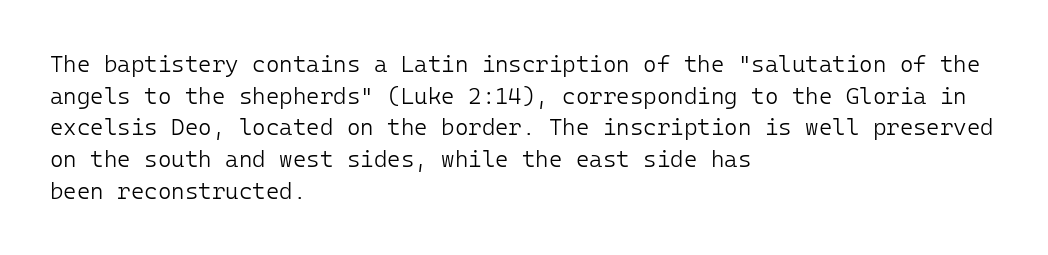
The image shows 23 px text type, upright; set left-aligned, normal line spacing (1.38x), normal letter spacing, not underlined.
